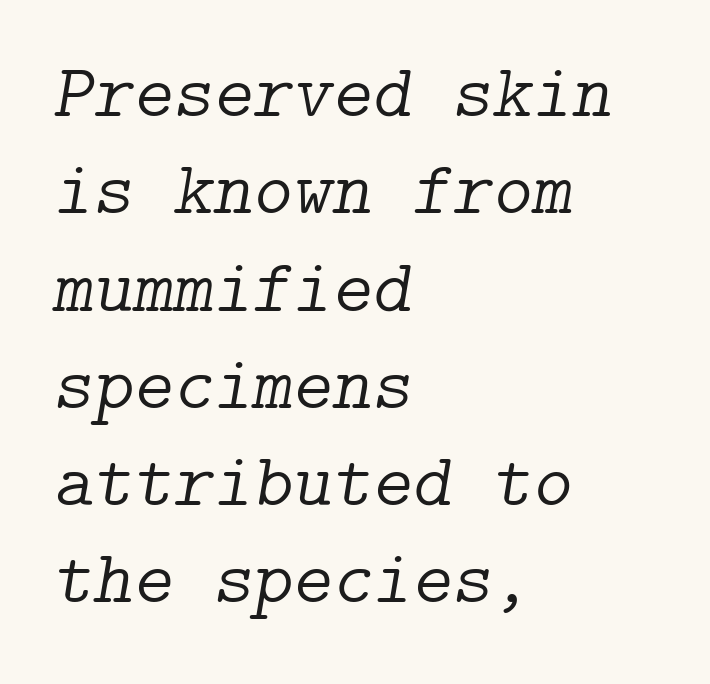
The image shows 76 px light serif type, italic (leaning right); set left-aligned, normal line spacing (1.28x), normal letter spacing, not underlined; low stroke contrast and a medium x-height.
